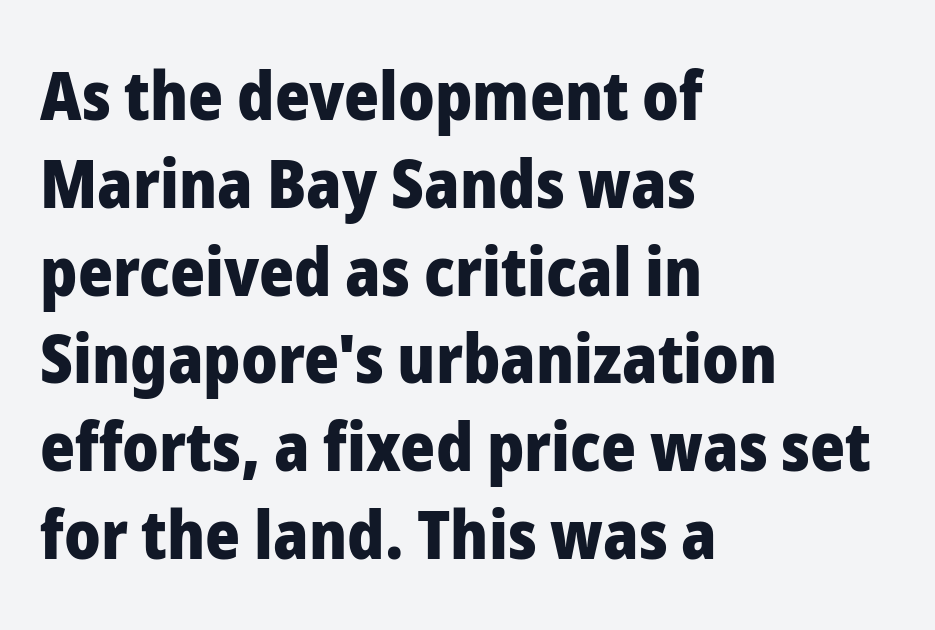
{"serif": "no", "italic": "no", "bold": "yes", "weight": "heavy", "width": "normal", "stroke_contrast": "low", "x_height": "medium", "monospaced": "no", "underline": "no", "align": "left", "line_spacing": "normal", "line_spacing_ratio": 1.31, "letter_spacing": "normal", "letter_spacing_em": 0.0, "glyph_px": 67}
